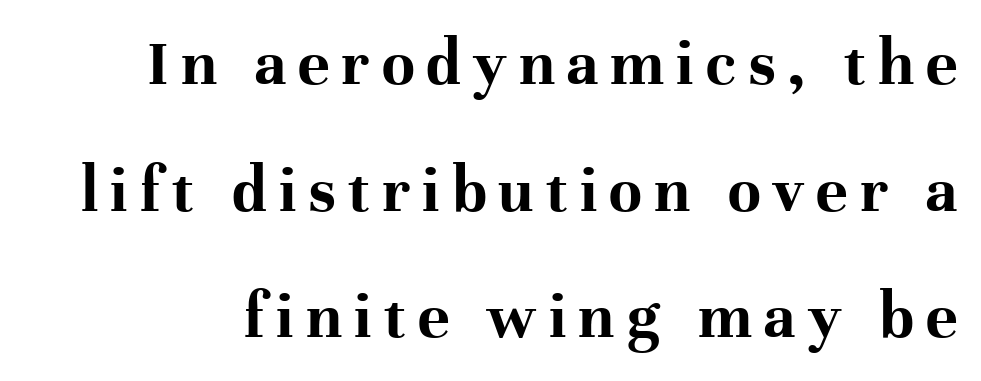
Q: Is the text bold? A: Yes.
Q: Is the text italic (slanted)? A: No, it is upright.
Q: Is the typeface a serif or a sans-serif typeface? A: Serif.
Q: Is the text underlined? A: No.
Q: Width (condensed, normal, or wide)? A: Normal.
Q: Stroke contrast? A: High.
Q: x-height? A: Medium.
Q: Monospaced? A: No.
